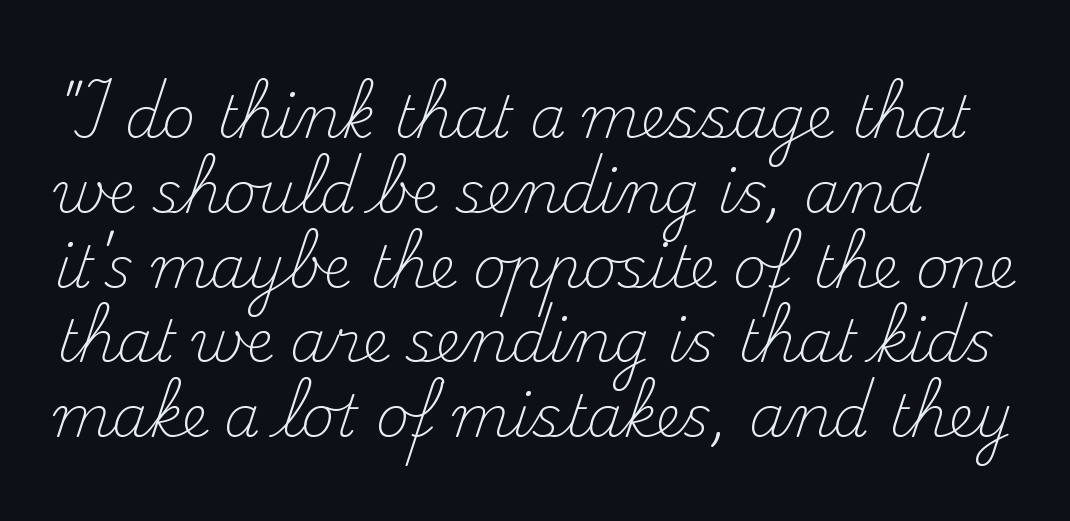
The lines sit at an ordinary, default distance from one another. The zone under the glyphs is completely vacant. Think of a printed novel: that variable character pitch is what you see here. The font family rendered here belongs to the serif group. The cut favours lightness, reaching ordinary text weight at its darkest.
